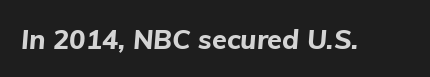
{"italic": "yes", "lean": "right", "slant_degrees": 5, "bold": "yes", "underline": "no", "letter_spacing": "normal", "letter_spacing_em": 0.0, "glyph_px": 27}
